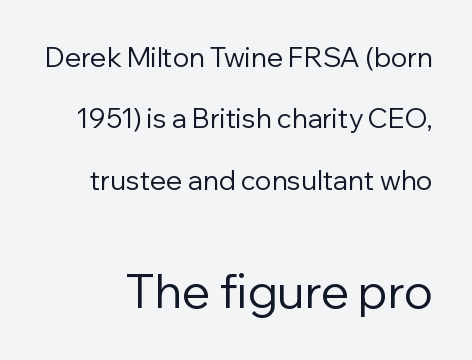
Q: Is the text bold? A: No.
Q: Is the text italic (slanted)? A: No, it is upright.
Q: Is the typeface a serif or a sans-serif typeface? A: Sans-serif.
Q: Is the text underlined? A: No.
Q: Is the spacing between letters normal or unusually wide? A: Normal.
Q: Is the spacing between lines tight, normal or loose? A: Loose.
Q: Which block of text is set in a larger size, the first (top) or the second (bottom)? A: The second (bottom) one.
Q: Width (condensed, normal, or wide)? A: Normal.
Q: Stroke contrast? A: Low.
Q: x-height? A: Medium.
Q: Monospaced? A: No.
